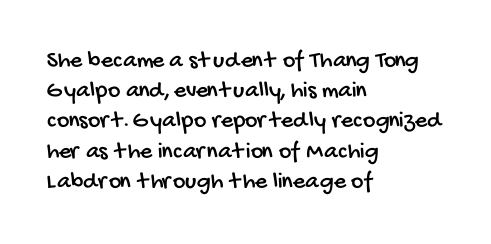
The image shows 24 px text type; set left-aligned, normal line spacing (1.26x), normal letter spacing, not underlined.
